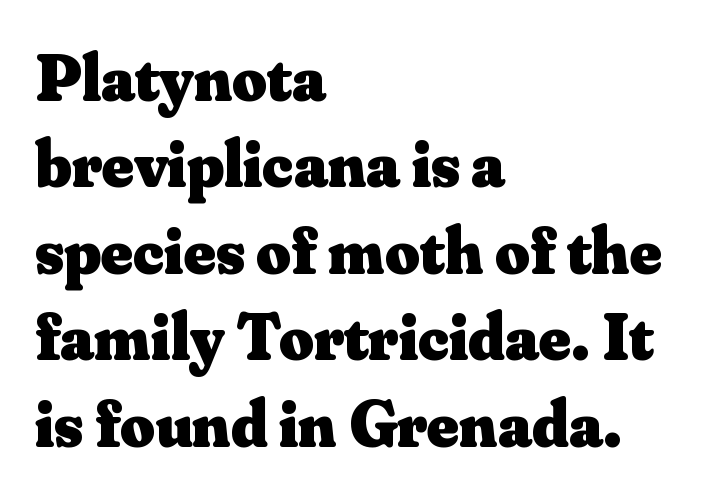
{"serif": "yes", "italic": "no", "bold": "yes", "weight": "heavy", "width": "normal", "stroke_contrast": "medium", "x_height": "small", "monospaced": "no", "underline": "no", "align": "left", "line_spacing": "normal", "line_spacing_ratio": 1.29, "letter_spacing": "normal", "letter_spacing_em": 0.0, "glyph_px": 67}
